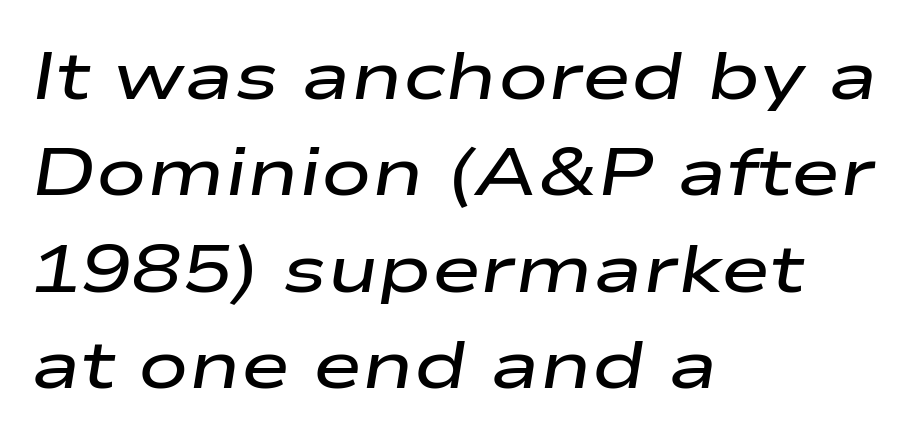
{"italic": "yes", "lean": "right", "slant_degrees": 9, "bold": "semi", "weight": "semibold", "width": "wide", "stroke_contrast": "low", "x_height": "medium", "monospaced": "no", "underline": "no", "align": "left", "line_spacing": "normal", "line_spacing_ratio": 1.44, "letter_spacing": "normal", "letter_spacing_em": 0.0, "glyph_px": 67}
